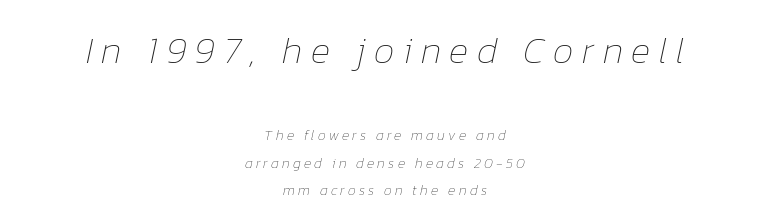
Look at the tracking — it's clearly loosened, letters drifting apart. This is oblique type, the kind used for emphasis or titles. Is the stroke heavy? The answer is a plain regular-or-lighter. In CSS terms this would be text-align: center.
